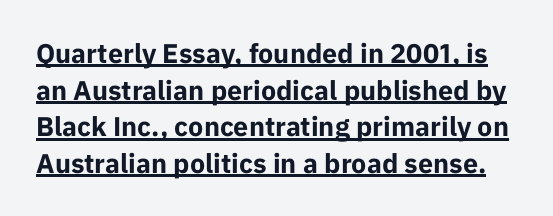
Q: Is the text bold? A: Yes.
Q: Is the text italic (slanted)? A: No, it is upright.
Q: Is the text underlined? A: Yes.
Q: Is the spacing between letters normal or unusually wide? A: Normal.
Q: Is the spacing between lines tight, normal or loose? A: Normal.
